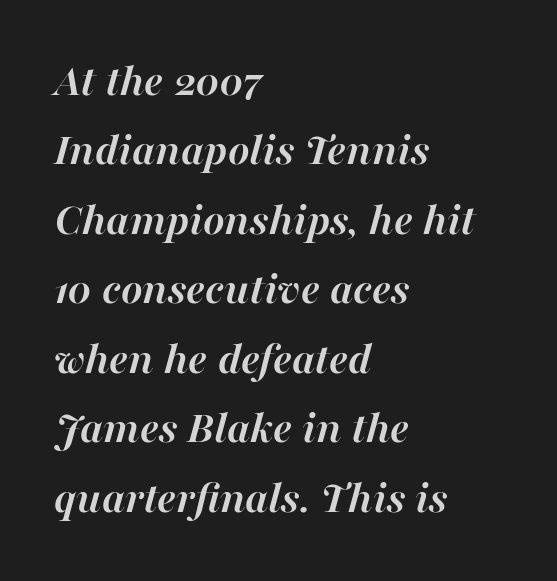
Q: Is the text bold? A: Yes.
Q: Is the text italic (slanted)? A: Yes, it leans right by about 16 degrees.
Q: Is the text underlined? A: No.
Q: How is the paragraph aligned? A: Left-aligned.
Q: Is the spacing between letters normal or unusually wide? A: Normal.
Q: Is the spacing between lines tight, normal or loose? A: Normal.
Q: Width (condensed, normal, or wide)? A: Normal.
Q: Stroke contrast? A: High.
Q: x-height? A: Medium.
Q: Monospaced? A: No.
